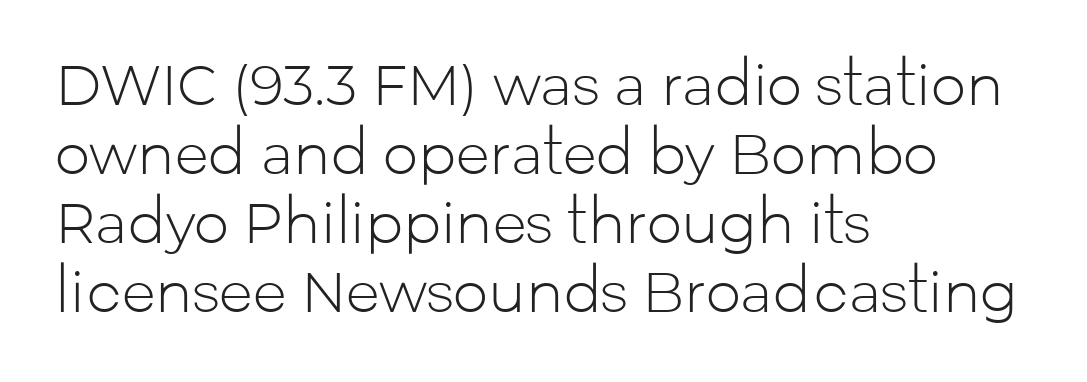
Students, note that the glyphs here touch the page at normal intervals. Each stroke keeps to a modest, everyday thickness or less. Character widths vary here, with narrow letters taking less room than wide ones. Unlike italic type, these characters show no tilt at all.
